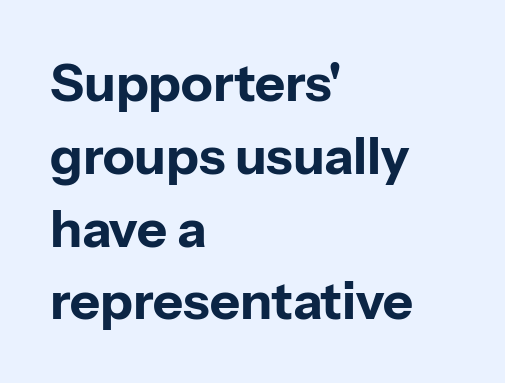
All the whitespace from short lines collects on the right. A typesetter would call this proportional, since set widths differ per character. Is there much room between lines? A standard amount, neither cramped nor airy. Compared with typical body copy, the letter spacing here is the same. Every stem runs plumb, perpendicular to the baseline. These lines carry a lot of weight — the face is fully bold.
